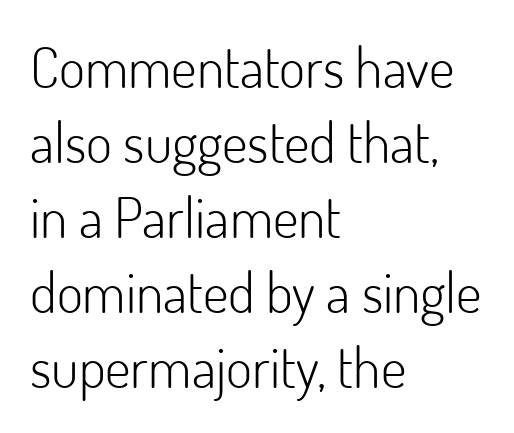
{"serif": "no", "italic": "no", "bold": "no", "weight": "light", "width": "normal", "stroke_contrast": "low", "x_height": "small", "monospaced": "no", "underline": "no", "align": "left", "line_spacing": "normal", "line_spacing_ratio": 1.34, "letter_spacing": "normal", "letter_spacing_em": 0.0, "glyph_px": 56}
